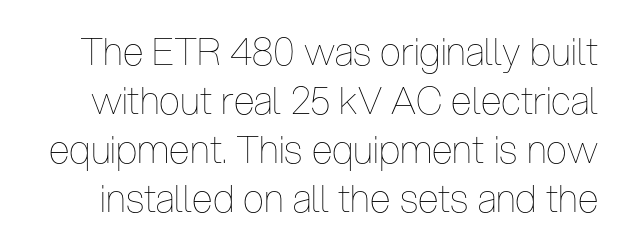
{"italic": "no", "bold": "no", "weight": "thin", "width": "condensed", "stroke_contrast": "low", "x_height": "medium", "monospaced": "no", "underline": "no", "line_spacing": "normal", "line_spacing_ratio": 1.29, "letter_spacing": "normal", "letter_spacing_em": 0.0, "glyph_px": 38}
